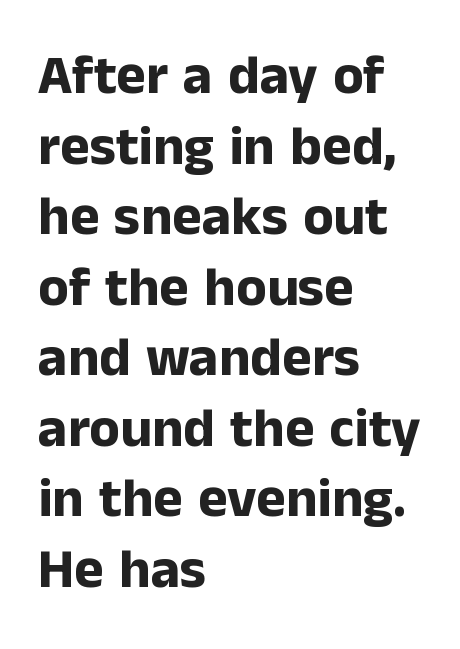
The image shows 56 px bold sans-serif type, upright; set left-aligned, normal line spacing (1.26x), normal letter spacing, not underlined; low stroke contrast and a medium x-height.
